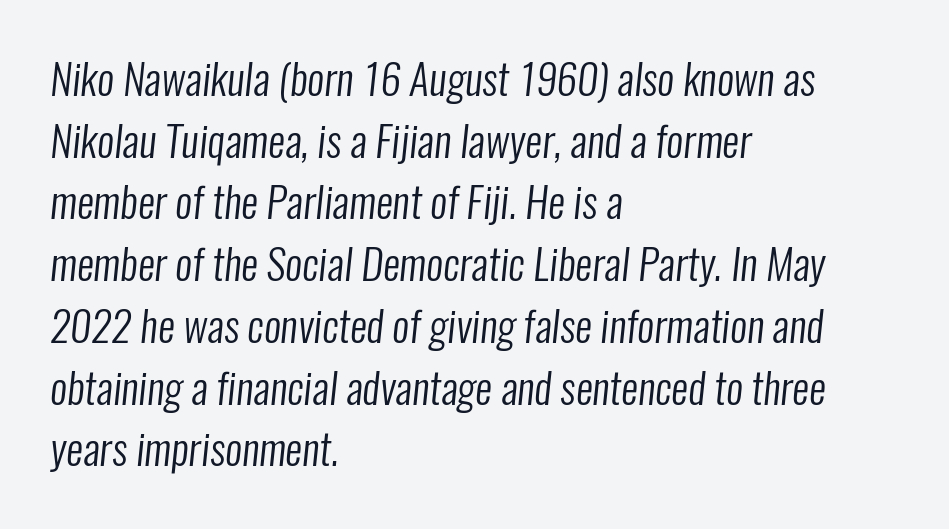
The image shows 42 px regular-weight, condensed sans-serif type; set left-aligned, normal line spacing (1.47x), normal letter spacing, not underlined; low stroke contrast and a medium x-height.
